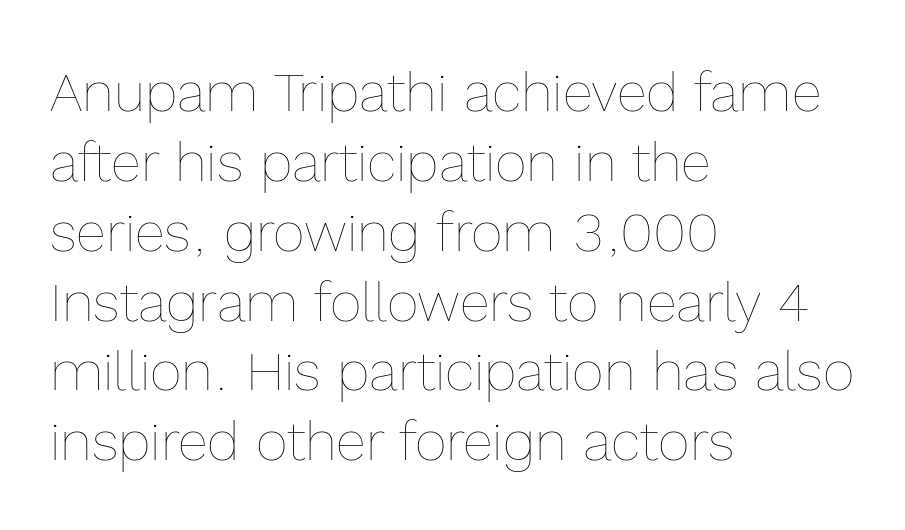
Observe the ordinary spacing: letters are neighbours, not strangers. The rendering uses natural spacing where letterforms have individual widths. This sample is left-justified, so line endings fall wherever the words run out. The zone under the glyphs is completely vacant. Normally led — the rows are evenly, conventionally spaced.
